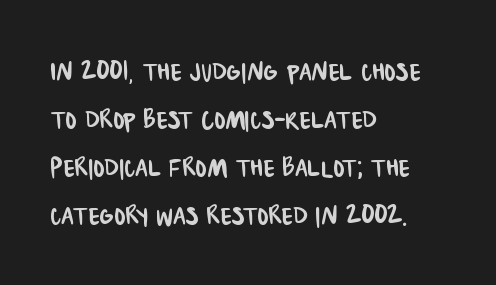
The paragraph shown leans on its left margin. Summary of vertical rhythm: regular, with standard interline spacing. Is this a sans? Yes — the strokes have no serifs. The gaps between neighbouring characters are ordinary and unremarkable. The rendering uses natural spacing where letterforms have individual widths.
